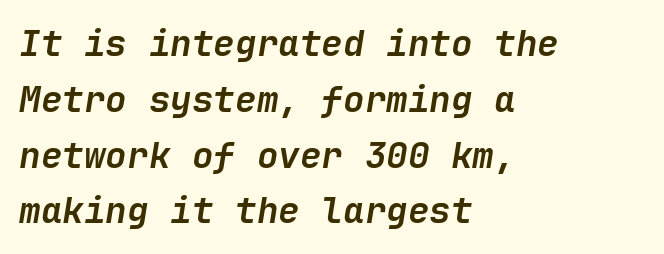
Reading down the column, the eye jumps a familiar distance to each next line. Default kerning and tracking; the words read as compact shapes. An italicized treatment has been applied to the whole sample. Letters rest on an invisible, unmarked baseline.
